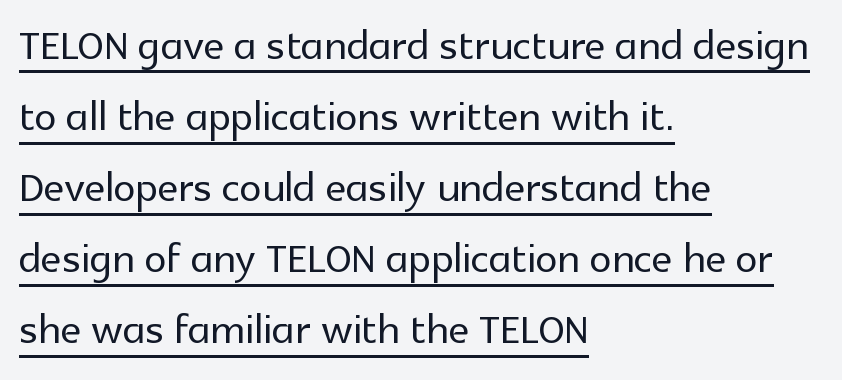
{"serif": "no", "italic": "no", "width": "normal", "x_height": "medium", "monospaced": "no", "underline": "yes", "align": "left", "line_spacing": "normal", "line_spacing_ratio": 1.27, "letter_spacing": "normal", "letter_spacing_em": 0.0, "glyph_px": 56}
